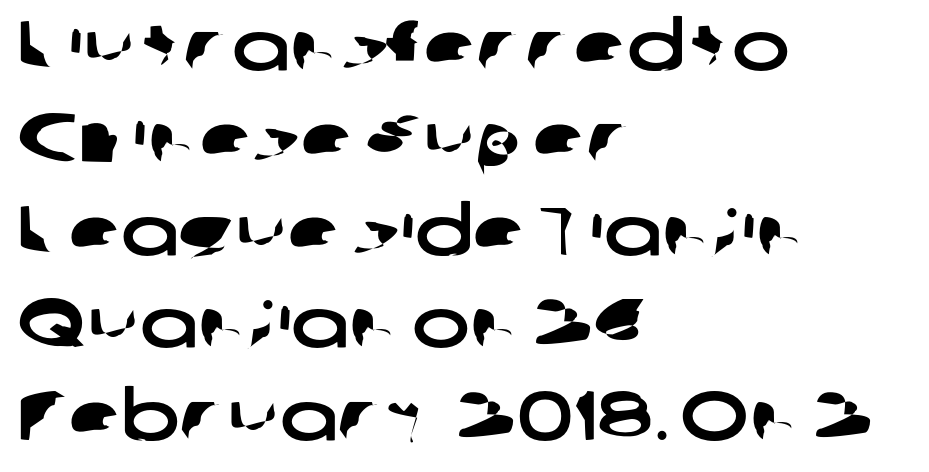
Q: Is the typeface a serif or a sans-serif typeface? A: Sans-serif.
Q: Is the text underlined? A: No.
Q: How is the paragraph aligned? A: Left-aligned.
Q: Is the spacing between letters normal or unusually wide? A: Normal.
Q: Is the spacing between lines tight, normal or loose? A: Normal.
Q: Width (condensed, normal, or wide)? A: Wide.
Q: Stroke contrast? A: Low.
Q: x-height? A: Medium.
Q: Monospaced? A: No.
